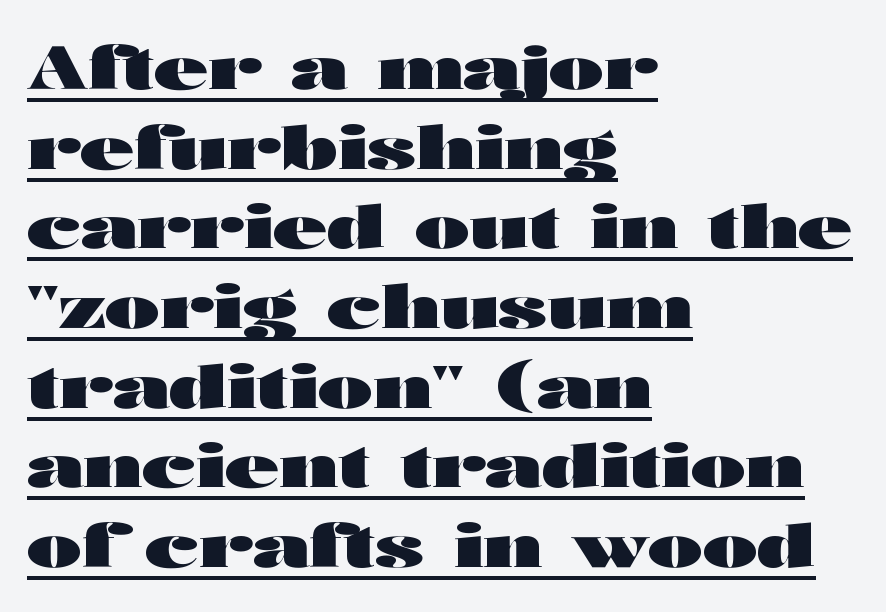
The image shows 59 px heavy, wide type, upright; set left-aligned, normal line spacing (1.35x), normal letter spacing, underlined; high stroke contrast and a medium x-height.
